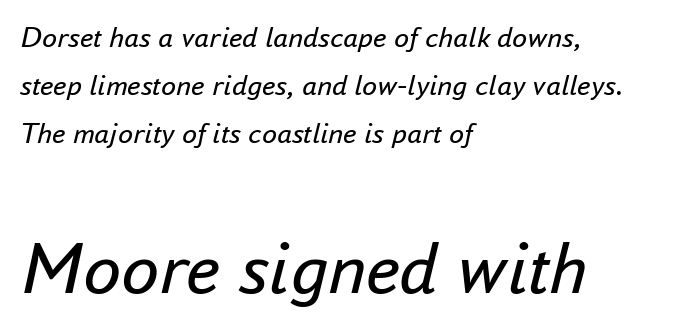
Reading down the column, the eye jumps a familiar distance to each next line. Decoration check: the copy has no underline. No extra ink here — the face is not bold. Short note: letters normally spaced.
